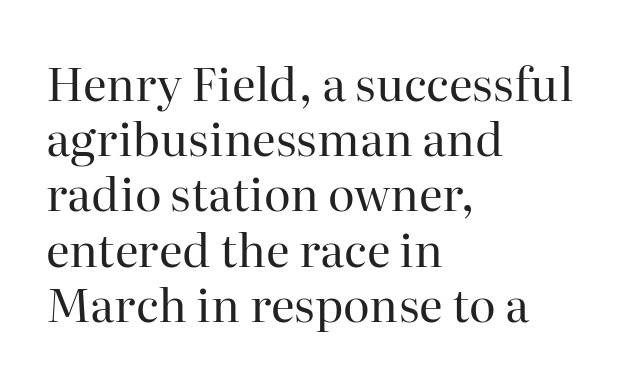
{"serif": "yes", "italic": "no", "bold": "no", "weight": "regular", "width": "normal", "stroke_contrast": "high", "x_height": "medium", "monospaced": "no", "underline": "no", "align": "left", "line_spacing_ratio": 1.2, "letter_spacing": "normal", "letter_spacing_em": 0.0, "glyph_px": 46}
